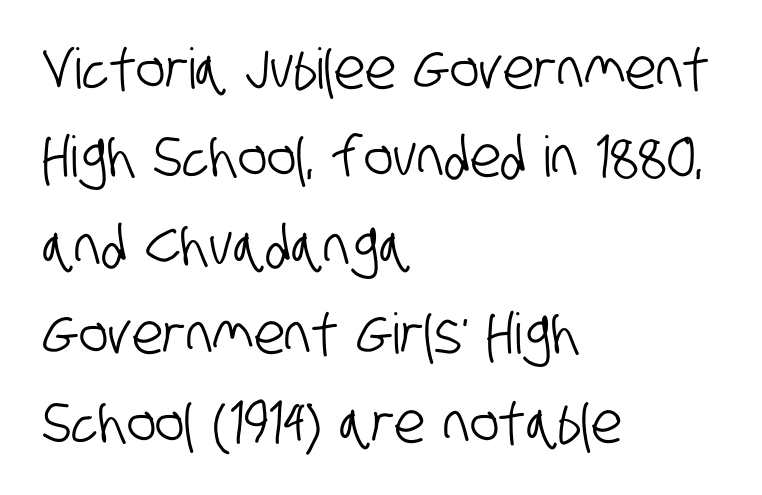
The image shows 56 px condensed sans-serif type; set left-aligned, normal line spacing (1.58x), normal letter spacing, not underlined; low stroke contrast and a large x-height.
